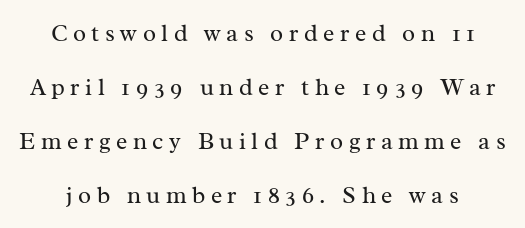
{"italic": "no", "bold": "no", "underline": "no", "line_spacing": "loose", "line_spacing_ratio": 2.25, "letter_spacing": "wide", "letter_spacing_em": 0.23, "glyph_px": 24}
